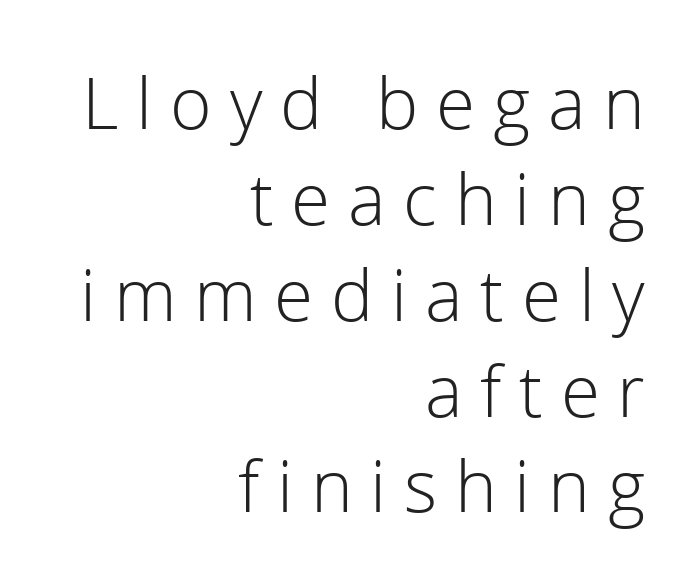
Is the block centered? No — it sits flush against the right margin. Summary of weight: not heavy and not bold. The space directly below the letters is spotless. The letters advance in unequal steps, a hallmark of proportional type. Serif or sans? Sans — the stroke terminals are bare.
